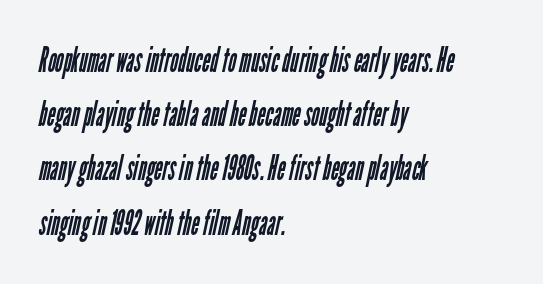
{"serif": "no", "bold": "no", "weight": "regular", "width": "condensed", "stroke_contrast": "low", "x_height": "medium", "monospaced": "no", "underline": "no", "align": "left", "line_spacing": "normal", "line_spacing_ratio": 1.55, "letter_spacing": "normal", "letter_spacing_em": 0.0, "glyph_px": 35}
